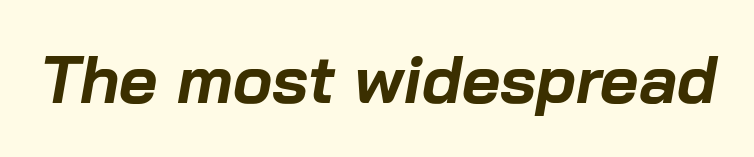
Q: Is the text bold? A: Yes.
Q: Is the text italic (slanted)? A: Yes, it leans right by about 10 degrees.
Q: Is the text underlined? A: No.
Q: Is the spacing between letters normal or unusually wide? A: Normal.
Q: Width (condensed, normal, or wide)? A: Normal.
Q: Stroke contrast? A: Low.
Q: x-height? A: Medium.
Q: Monospaced? A: No.
